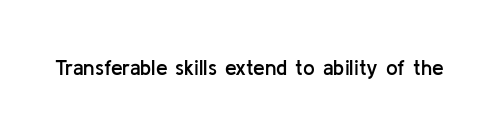
Q: Is the text bold? A: Semi-bold.
Q: Is the text italic (slanted)? A: No, it is upright.
Q: Is the text underlined? A: No.
Q: Is the spacing between letters normal or unusually wide? A: Normal.
